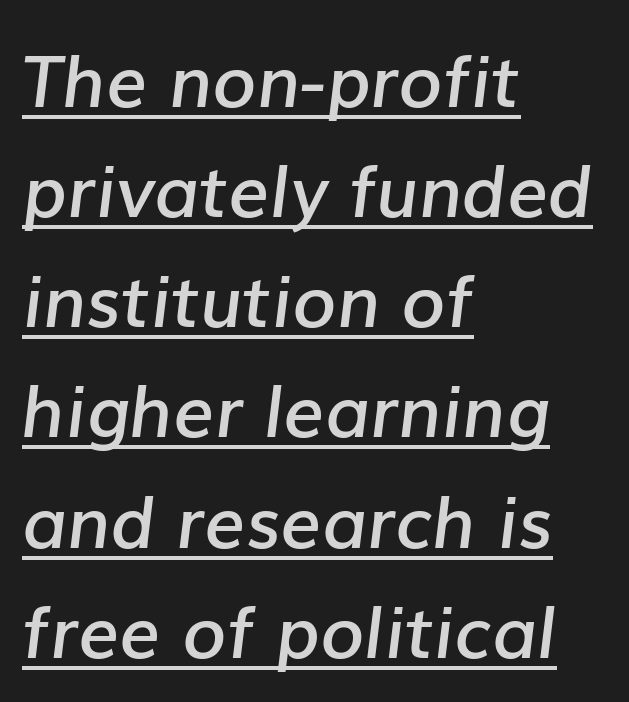
{"italic": "yes", "lean": "right", "slant_degrees": 7, "bold": "semi", "weight": "semibold", "width": "normal", "stroke_contrast": "low", "x_height": "medium", "monospaced": "no", "underline": "yes", "align": "left", "line_spacing": "normal", "line_spacing_ratio": 1.53, "letter_spacing": "normal", "letter_spacing_em": 0.0, "glyph_px": 72}
